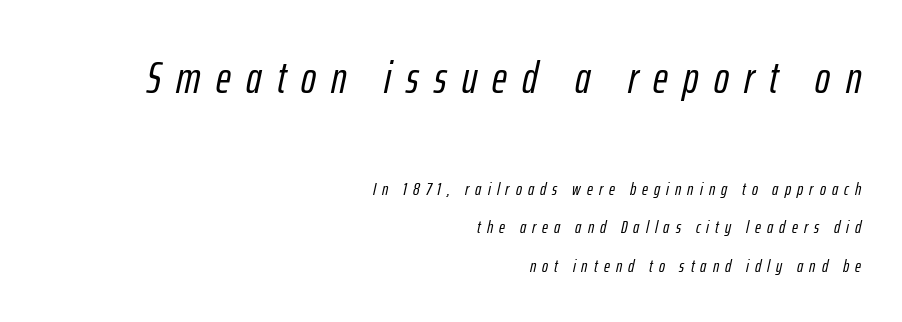
The image shows 45 px condensed type, italic (leaning right); set right-aligned, loose line spacing (2.15x), unusually wide letter spacing (+0.34 em), not underlined; the first (top) block is 2.5x larger; low stroke contrast and a medium x-height.
